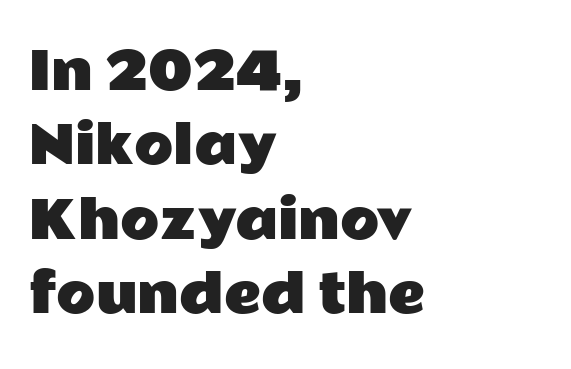
Vertical spacing — default. Does extra space separate the letters? No, they use regular spacing. Leftover space on each line is placed entirely after the last word. The rendering shows plain stroke endings on the letterforms — a sans-serif design. Descender tails drop into unmarked territory.
